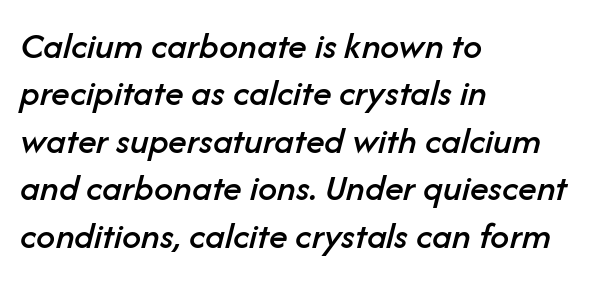
Check under the words: just untouched page. Layout note: lines flush left. You can tell it's italic because the verticals aren't actually vertical. This rendering leaves character spacing at its baseline value. Baseline-to-baseline distance is the conventional proportion of letter height. These lines are rendered in a variable-pitch font.
